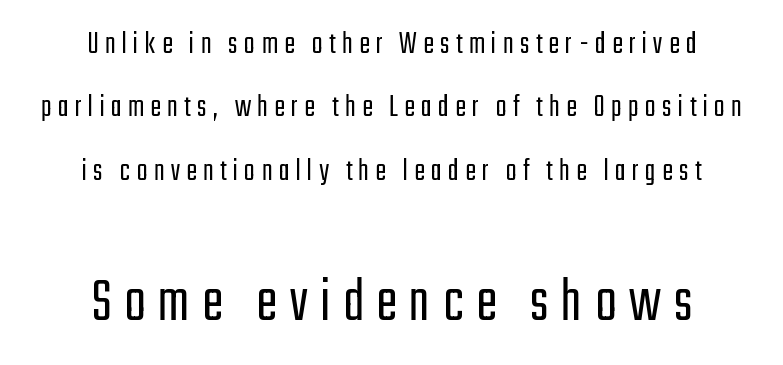
The image shows 63 px light, condensed sans-serif type, upright; set centered, loose line spacing (1.98x), unusually wide letter spacing (+0.2 em), not underlined; the second (bottom) block is 1.97x larger; low stroke contrast and a medium x-height.
